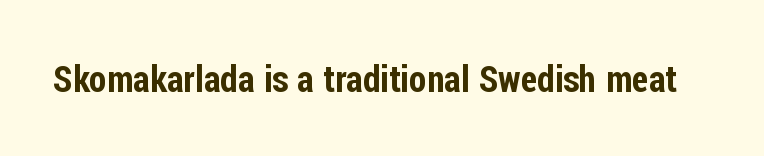
{"serif": "no", "italic": "no", "width": "condensed", "stroke_contrast": "low", "x_height": "medium", "monospaced": "no", "underline": "no", "letter_spacing": "normal", "letter_spacing_em": 0.0, "glyph_px": 36}
